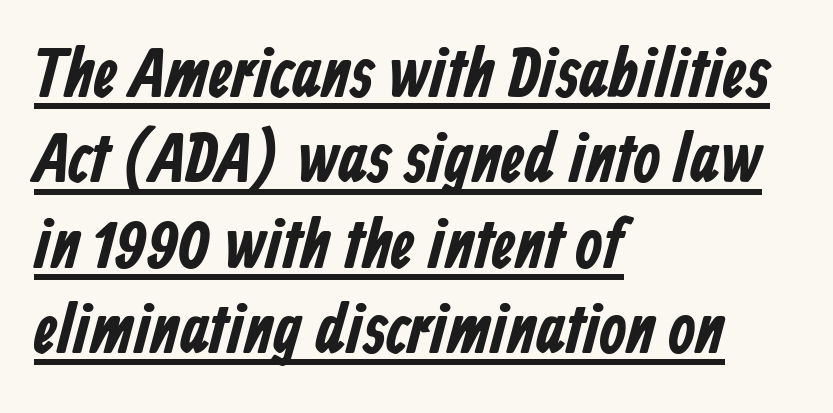
Q: Is the text bold? A: Yes.
Q: Is the typeface a serif or a sans-serif typeface? A: Sans-serif.
Q: Is the text underlined? A: Yes.
Q: How is the paragraph aligned? A: Left-aligned.
Q: Is the spacing between letters normal or unusually wide? A: Normal.
Q: Width (condensed, normal, or wide)? A: Condensed.
Q: Stroke contrast? A: Low.
Q: x-height? A: Medium.
Q: Monospaced? A: No.
